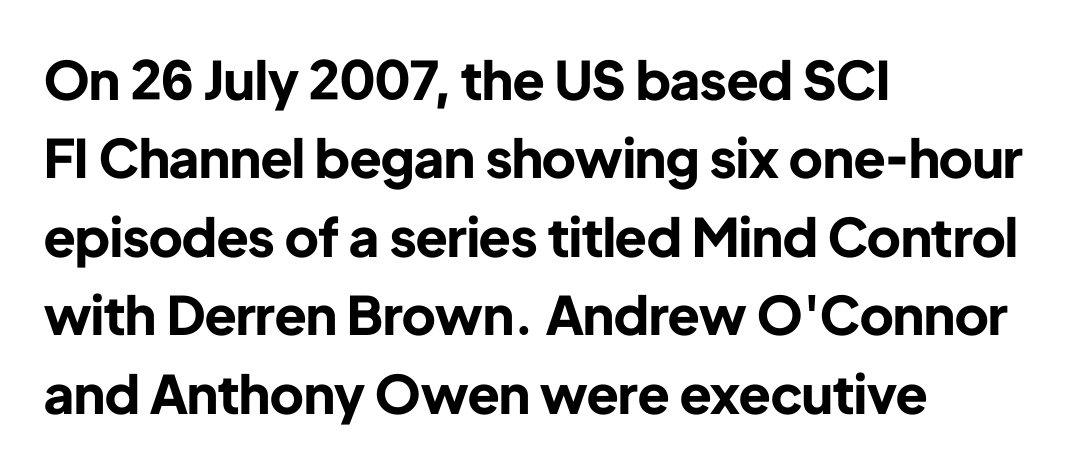
Note the varied advance widths — an 'i' is clearly narrower than an 'm'. The letters stand straight up with perfectly vertical stems. Short note: letters normally spaced. The rendering uses a moderate line-height, typical for paragraphs.
